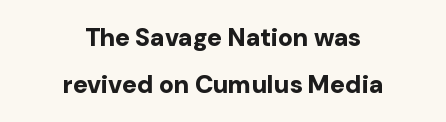
The image shows 25 px bold type, upright; set centered, line spacing 1.87x, normal letter spacing, not underlined.
